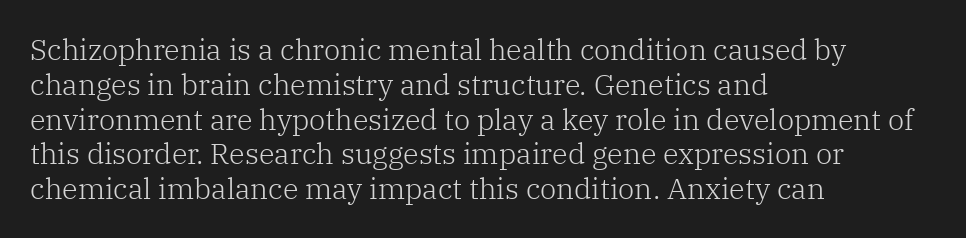
Q: Is the text bold? A: No.
Q: Is the text italic (slanted)? A: No, it is upright.
Q: Is the typeface a serif or a sans-serif typeface? A: Serif.
Q: Is the text underlined? A: No.
Q: How is the paragraph aligned? A: Left-aligned.
Q: Is the spacing between letters normal or unusually wide? A: Normal.
Q: Width (condensed, normal, or wide)? A: Normal.
Q: Stroke contrast? A: Low.
Q: x-height? A: Medium.
Q: Monospaced? A: No.
